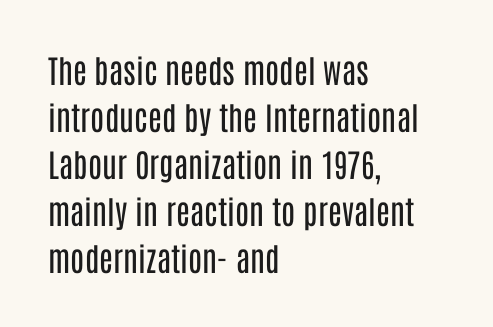
{"serif": "no", "italic": "no", "bold": "no", "weight": "regular", "width": "condensed", "stroke_contrast": "low", "x_height": "large", "monospaced": "no", "underline": "no", "align": "left", "line_spacing": "normal", "line_spacing_ratio": 1.47, "letter_spacing": "normal", "letter_spacing_em": 0.0, "glyph_px": 32}
